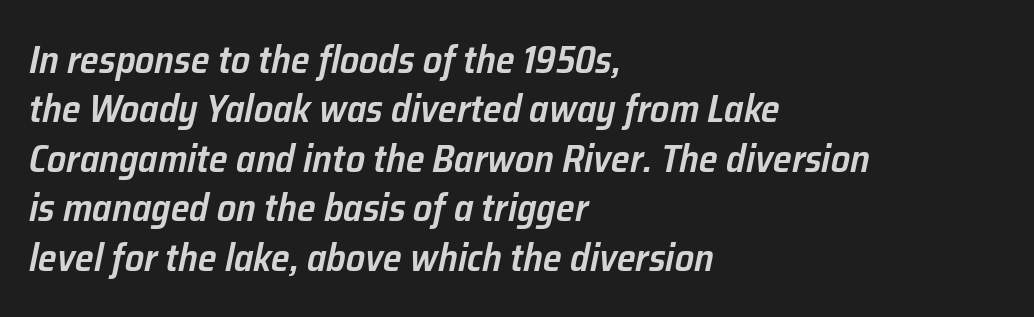
These lines carry some extra weight — a demibold, not a full bold. The rendering uses natural spacing where letterforms have individual widths. The gap between lines stays unmarked. Nothing unusual about the tracking: characters are spaced as the font intends. Posture: slanted. The lines are quadded left.
